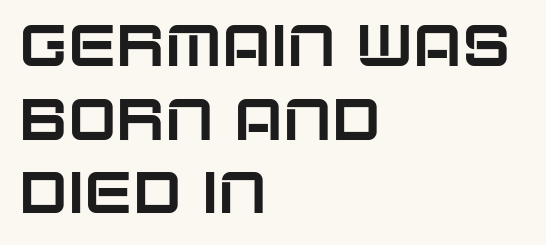
The image shows 58 px sans-serif type, upright; set left-aligned, normal line spacing (1.27x), normal letter spacing, not underlined; low stroke contrast and a large x-height.
